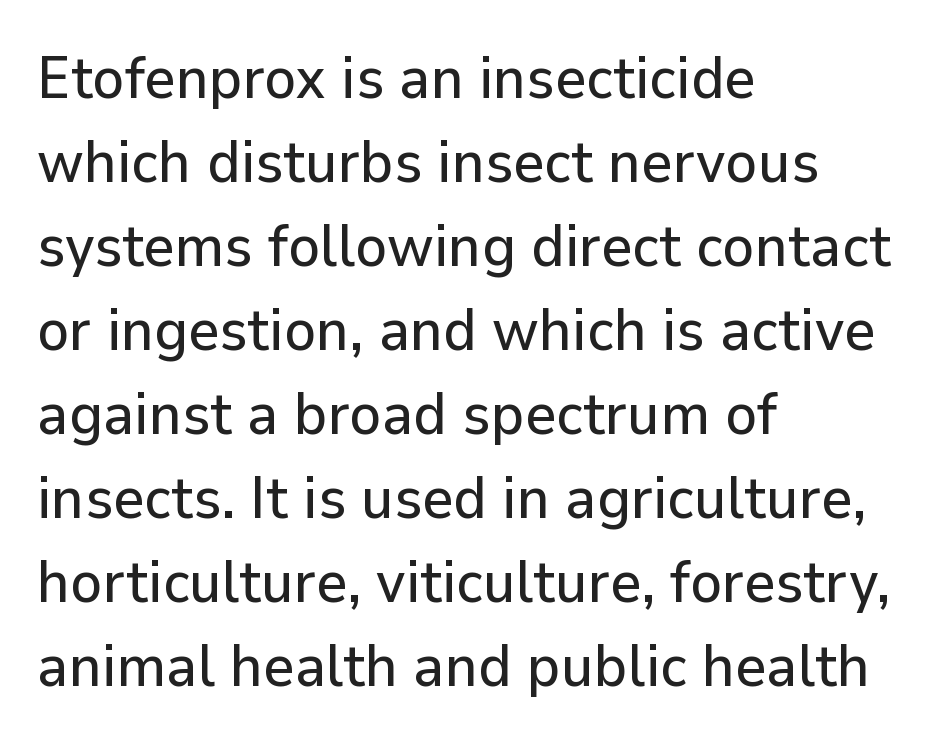
{"serif": "no", "italic": "no", "width": "normal", "stroke_contrast": "low", "x_height": "medium", "monospaced": "no", "underline": "no", "align": "left", "line_spacing": "normal", "line_spacing_ratio": 1.4, "letter_spacing": "normal", "letter_spacing_em": 0.0, "glyph_px": 60}
